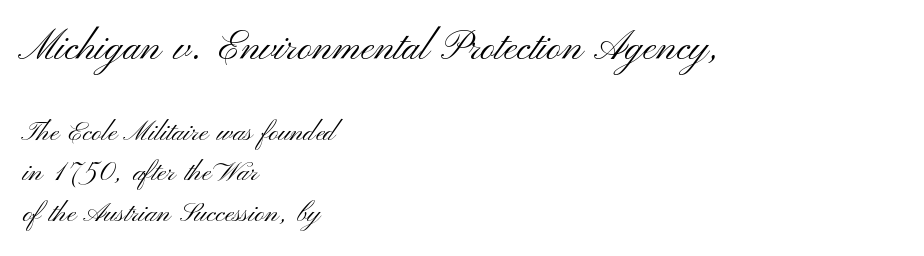
Q: Is the text bold? A: No.
Q: Is the text italic (slanted)? A: Yes.
Q: Is the typeface a serif or a sans-serif typeface? A: Sans-serif.
Q: Is the text underlined? A: No.
Q: How is the paragraph aligned? A: Left-aligned.
Q: Is the spacing between letters normal or unusually wide? A: Normal.
Q: Is the spacing between lines tight, normal or loose? A: Normal.
Q: Which block of text is set in a larger size, the first (top) or the second (bottom)? A: The first (top) one.
Q: Width (condensed, normal, or wide)? A: Wide.
Q: Stroke contrast? A: Medium.
Q: x-height? A: Small.
Q: Monospaced? A: No.
